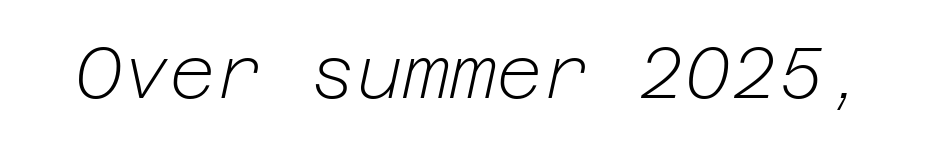
Q: Is the text bold? A: No.
Q: Is the text italic (slanted)? A: Yes, it leans right by about 12 degrees.
Q: Is the text underlined? A: No.
Q: Is the spacing between letters normal or unusually wide? A: Normal.
Q: Width (condensed, normal, or wide)? A: Normal.
Q: Stroke contrast? A: Low.
Q: x-height? A: Medium.
